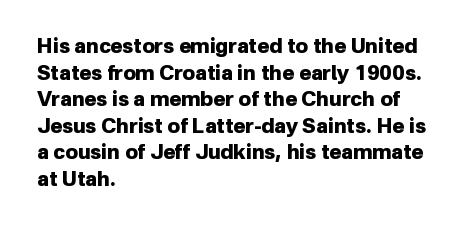
{"italic": "no", "bold": "yes", "underline": "no", "align": "left", "line_spacing": "normal", "line_spacing_ratio": 1.33, "letter_spacing": "normal", "letter_spacing_em": 0.0, "glyph_px": 20}
